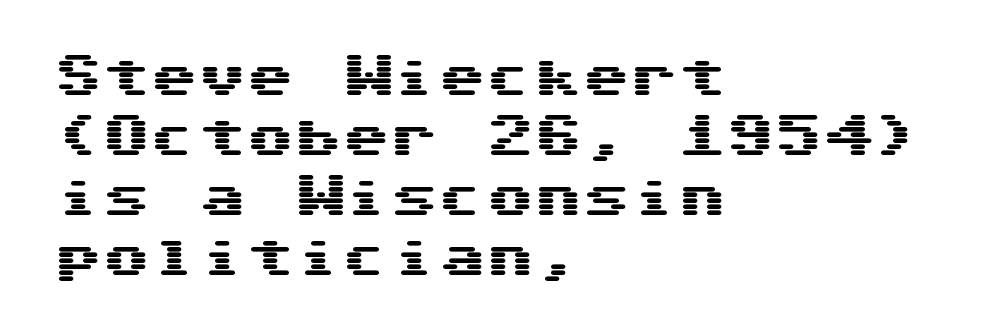
Q: Is the text italic (slanted)? A: No, it is upright.
Q: Is the typeface a serif or a sans-serif typeface? A: Sans-serif.
Q: Is the text underlined? A: No.
Q: How is the paragraph aligned? A: Left-aligned.
Q: Is the spacing between letters normal or unusually wide? A: Normal.
Q: Is the spacing between lines tight, normal or loose? A: Normal.
Q: Width (condensed, normal, or wide)? A: Wide.
Q: Stroke contrast? A: Medium.
Q: x-height? A: Medium.
